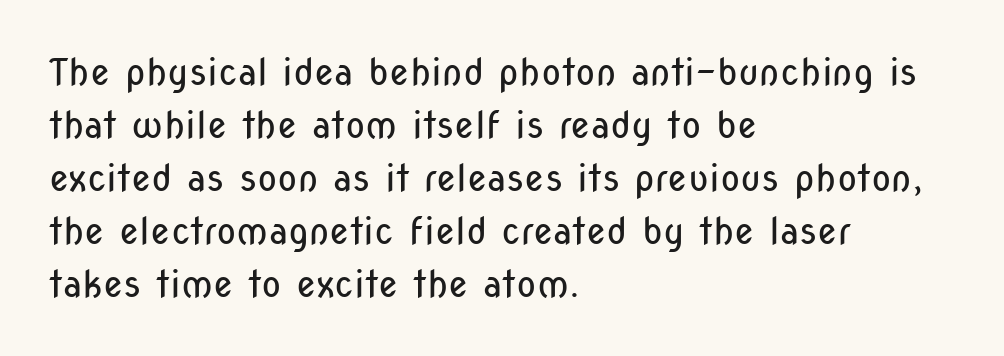
The image shows 37 px regular-weight, condensed sans-serif type, upright; set left-aligned, normal line spacing (1.43x), normal letter spacing, not underlined; low stroke contrast and a medium x-height.
